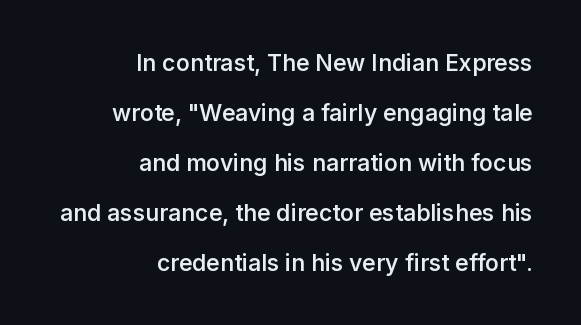
{"italic": "no", "bold": "semi", "underline": "no", "align": "right", "line_spacing": "loose", "line_spacing_ratio": 2.17, "letter_spacing": "normal", "letter_spacing_em": 0.0, "glyph_px": 23}
